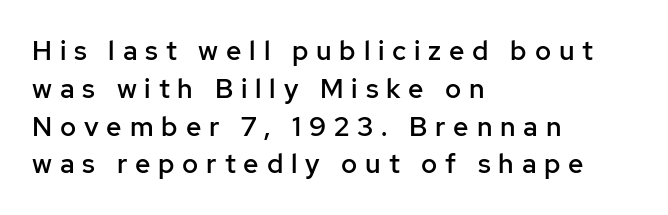
The paragraph has a hard left edge and a soft right edge. Students, observe: this is what conventionally led text looks like. These words are printed semibold, heavier than regular yet not bold. The lettering holds an erect, upright posture throughout. The face used here is rendered with a markedly widened letterfit. The specimen omits any rule beneath the text block's lines.
